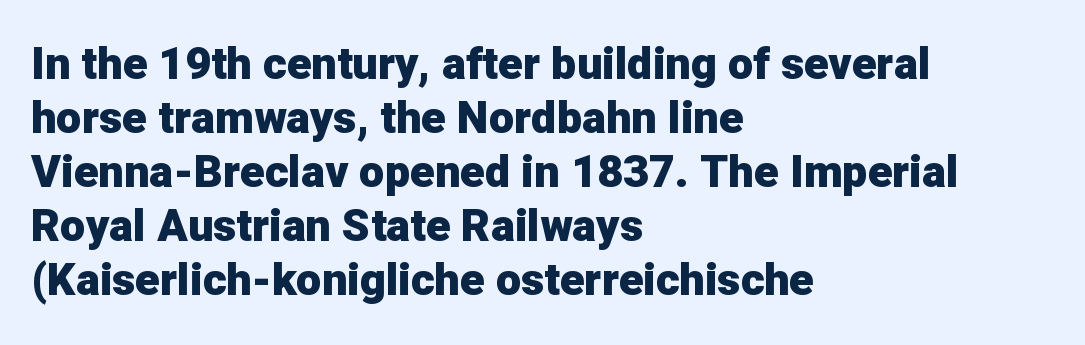
Q: Is the text bold? A: Yes.
Q: Is the text italic (slanted)? A: No, it is upright.
Q: Is the typeface a serif or a sans-serif typeface? A: Sans-serif.
Q: Is the text underlined? A: No.
Q: How is the paragraph aligned? A: Left-aligned.
Q: Is the spacing between letters normal or unusually wide? A: Normal.
Q: Width (condensed, normal, or wide)? A: Normal.
Q: Stroke contrast? A: Low.
Q: x-height? A: Medium.
Q: Monospaced? A: No.
